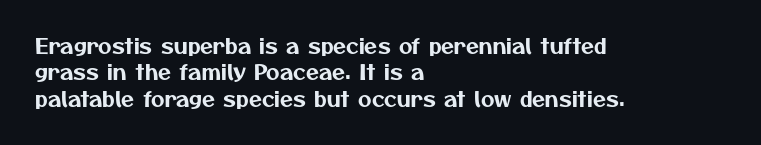
{"underline": "no", "align": "left", "line_spacing": "normal", "line_spacing_ratio": 1.26, "letter_spacing": "normal", "letter_spacing_em": 0.0, "glyph_px": 21}
